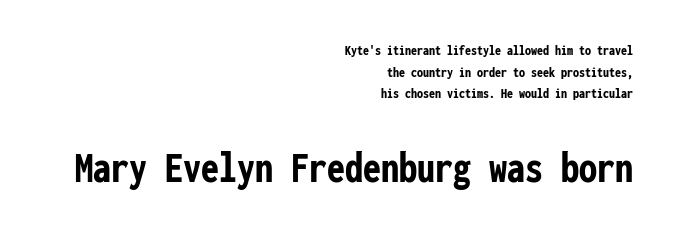
Q: Is the text bold? A: Yes.
Q: Is the text italic (slanted)? A: No, it is upright.
Q: Is the typeface a serif or a sans-serif typeface? A: Sans-serif.
Q: Is the text underlined? A: No.
Q: How is the paragraph aligned? A: Right-aligned.
Q: Is the spacing between letters normal or unusually wide? A: Normal.
Q: Is the spacing between lines tight, normal or loose? A: Normal.
Q: Which block of text is set in a larger size, the first (top) or the second (bottom)? A: The second (bottom) one.
Q: Width (condensed, normal, or wide)? A: Condensed.
Q: Stroke contrast? A: Low.
Q: x-height? A: Medium.
Q: Monospaced? A: Yes.
